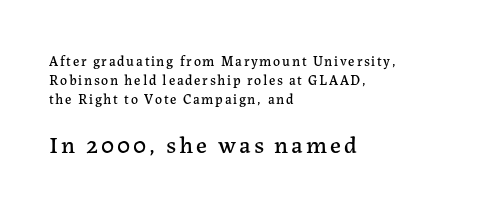
Character size in the trailing block exceeds that of the leading block. Rows of type keep a routine distance in the vertical direction. Words float on clear page, feet unadorned. This sample is left-justified, so line endings fall wherever the words run out. Every character sits straight up, as roman type does.
